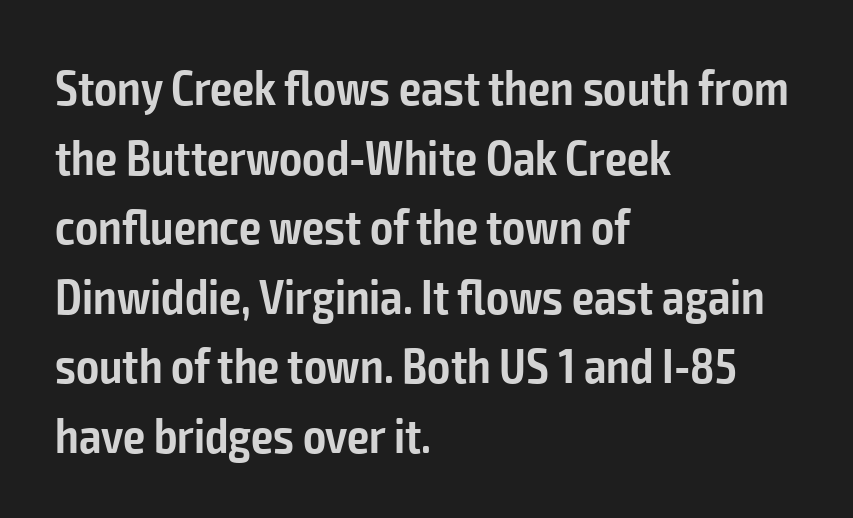
Q: Is the text bold? A: Semi-bold.
Q: Is the text italic (slanted)? A: No, it is upright.
Q: Is the typeface a serif or a sans-serif typeface? A: Sans-serif.
Q: Is the text underlined? A: No.
Q: How is the paragraph aligned? A: Left-aligned.
Q: Is the spacing between letters normal or unusually wide? A: Normal.
Q: Is the spacing between lines tight, normal or loose? A: Normal.
Q: Width (condensed, normal, or wide)? A: Condensed.
Q: Stroke contrast? A: Low.
Q: x-height? A: Medium.
Q: Monospaced? A: No.
